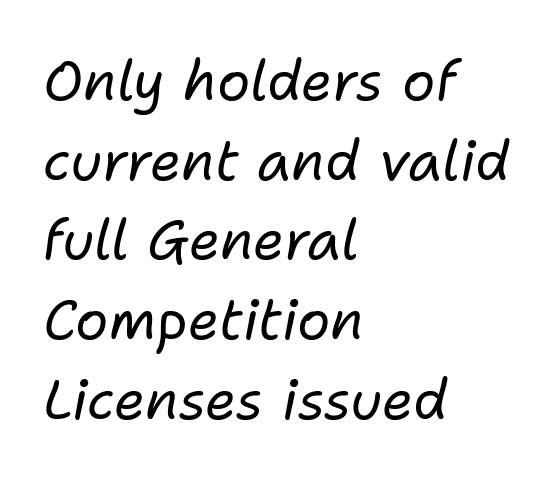
{"italic": "yes", "lean": "right", "slant_degrees": 11, "bold": "no", "weight": "regular", "width": "normal", "stroke_contrast": "low", "x_height": "medium", "monospaced": "no", "underline": "no", "align": "left", "line_spacing": "normal", "line_spacing_ratio": 1.45, "letter_spacing": "normal", "letter_spacing_em": 0.0, "glyph_px": 55}
